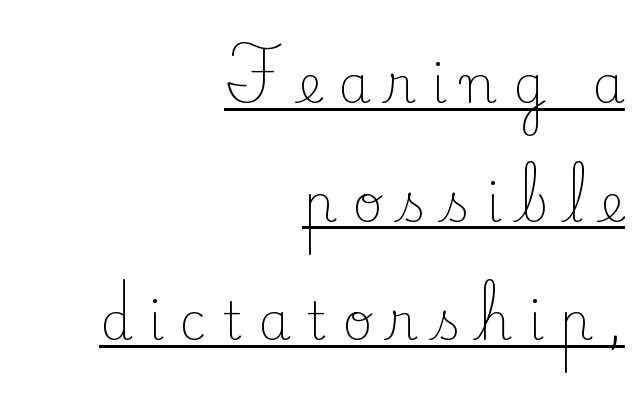
Q: Is the text bold? A: No.
Q: Is the text italic (slanted)? A: No, it is upright.
Q: Is the typeface a serif or a sans-serif typeface? A: Serif.
Q: Is the text underlined? A: Yes.
Q: How is the paragraph aligned? A: Right-aligned.
Q: Is the spacing between letters normal or unusually wide? A: Unusually wide.
Q: Is the spacing between lines tight, normal or loose? A: Loose.
Q: Width (condensed, normal, or wide)? A: Normal.
Q: Stroke contrast? A: Low.
Q: x-height? A: Small.
Q: Monospaced? A: No.
